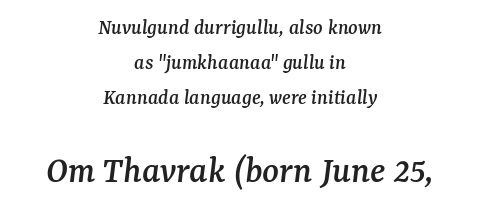
The image shows 39 px serif type, italic (leaning right); set centered, normal line spacing (1.59x), normal letter spacing, not underlined; the second (bottom) block is 1.77x larger; medium stroke contrast and a medium x-height.
